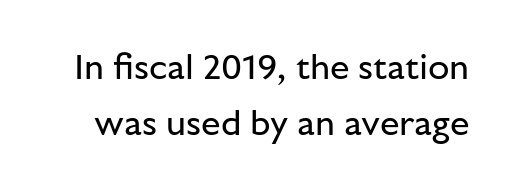
The rendering uses natural spacing where letterforms have individual widths. Typographically, this falls in the sans-serif category. Look at the tracking — it's just the regular setting, nothing added. These lines were composed using upright roman letters.
